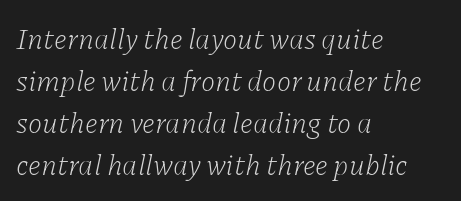
{"serif": "yes", "italic": "yes", "lean": "right", "slant_degrees": 11, "bold": "no", "weight": "light", "width": "normal", "stroke_contrast": "low", "x_height": "medium", "monospaced": "no", "underline": "no", "align": "left", "line_spacing": "normal", "line_spacing_ratio": 1.45, "letter_spacing": "normal", "letter_spacing_em": 0.0, "glyph_px": 29}
